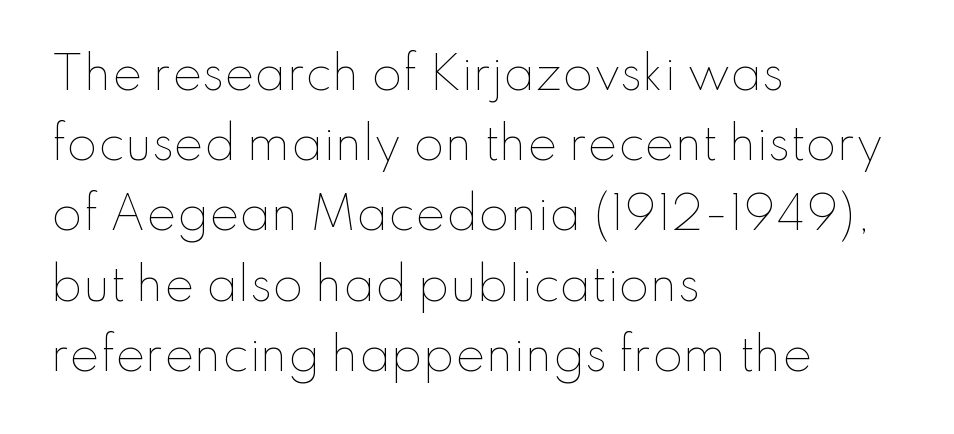
The gap between lines stays unmarked. The typeface has the unassuming heft of standard copy or less. Vertical strokes here are truly vertical. The gaps between neighbouring characters are ordinary and unremarkable.
